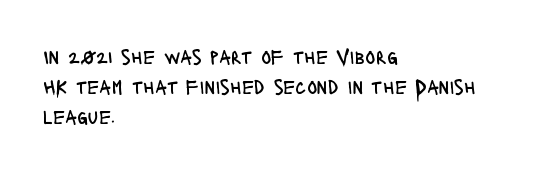
Q: Is the text bold? A: No.
Q: Is the text italic (slanted)? A: No, it is upright.
Q: Is the text underlined? A: No.
Q: How is the paragraph aligned? A: Left-aligned.
Q: Is the spacing between letters normal or unusually wide? A: Normal.
Q: Is the spacing between lines tight, normal or loose? A: Normal.
